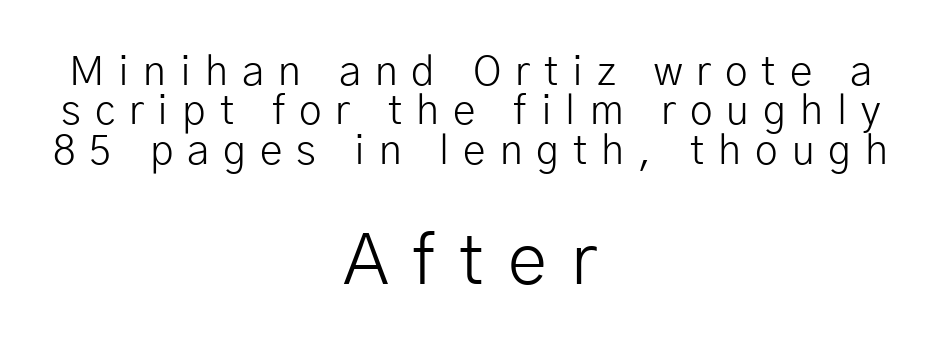
The image shows 71 px light sans-serif type, upright; set centered, tight line spacing (0.96x), unusually wide letter spacing (+0.34 em), not underlined; the second (bottom) block is 1.73x larger; low stroke contrast and a medium x-height.
